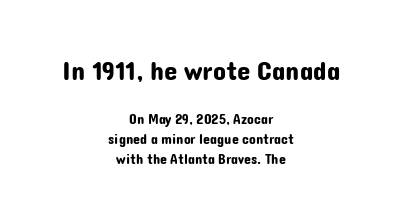
If you drew a line through each stem, it would be perfectly vertical. Here the first block reads like a headline and the second like body copy. Quick note: underline off. Is there much room between lines? A standard amount, neither cramped nor airy. Compared with typical body copy, the letter spacing here is the same.
